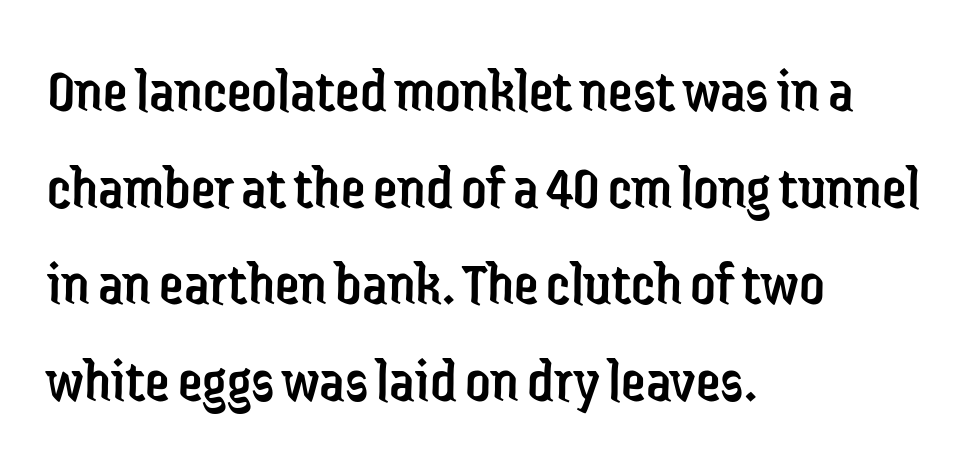
Q: Is the text bold? A: No.
Q: Is the text italic (slanted)? A: No, it is upright.
Q: Is the typeface a serif or a sans-serif typeface? A: Sans-serif.
Q: Is the text underlined? A: No.
Q: How is the paragraph aligned? A: Left-aligned.
Q: Is the spacing between letters normal or unusually wide? A: Normal.
Q: Is the spacing between lines tight, normal or loose? A: Normal.
Q: Width (condensed, normal, or wide)? A: Condensed.
Q: Stroke contrast? A: Low.
Q: x-height? A: Medium.
Q: Monospaced? A: No.
